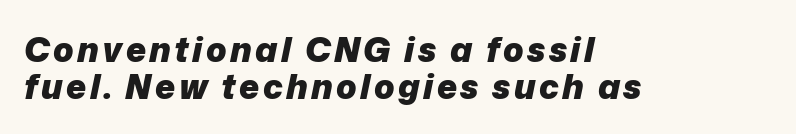
Q: Is the text bold? A: Yes.
Q: Is the text italic (slanted)? A: Yes, it leans right by about 12 degrees.
Q: Is the text underlined? A: No.
Q: How is the paragraph aligned? A: Left-aligned.
Q: Is the spacing between lines tight, normal or loose? A: Tight.
Q: Width (condensed, normal, or wide)? A: Normal.
Q: Stroke contrast? A: Low.
Q: x-height? A: Medium.
Q: Monospaced? A: No.
